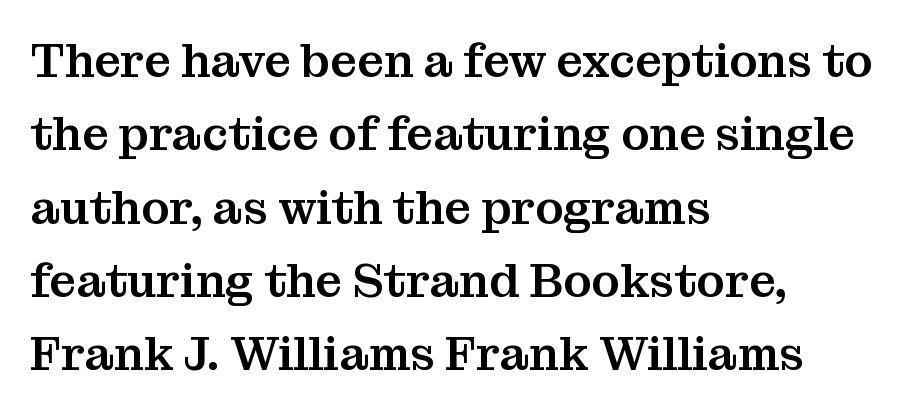
The image shows 47 px serif type, upright; set left-aligned, normal line spacing (1.56x), normal letter spacing, not underlined; medium stroke contrast and a medium x-height.
